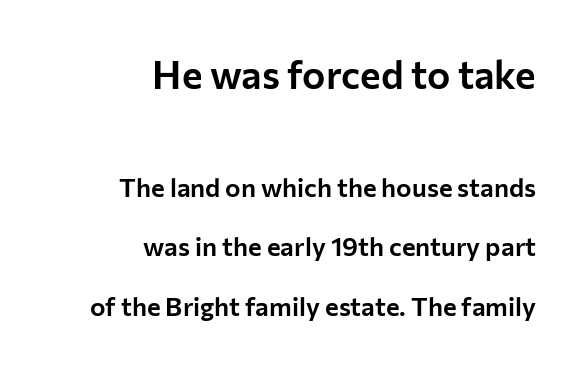
{"serif": "no", "italic": "no", "width": "normal", "stroke_contrast": "low", "x_height": "medium", "monospaced": "no", "underline": "no", "align": "right", "line_spacing": "loose", "line_spacing_ratio": 2.29, "letter_spacing": "normal", "letter_spacing_em": 0.0, "larger_block": "first", "size_ratio": 1.5, "glyph_px": 39}
